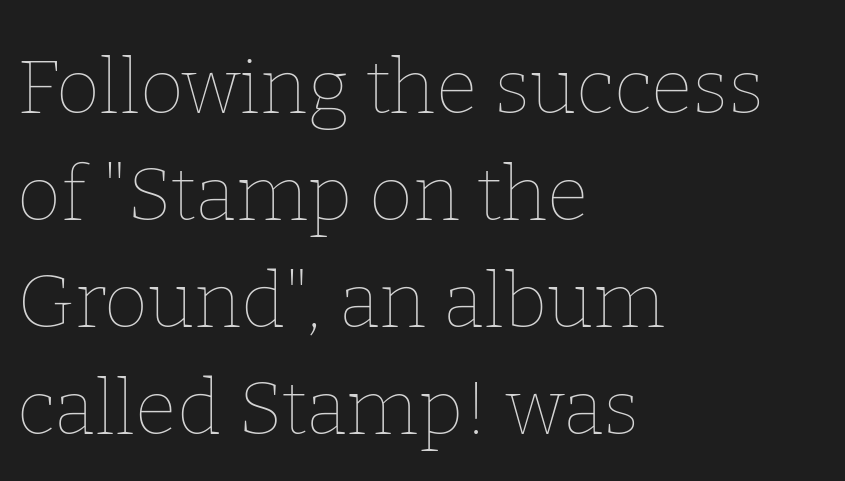
The image shows 76 px thin type, upright; set left-aligned, normal line spacing (1.41x), normal letter spacing, not underlined; low stroke contrast and a medium x-height.
